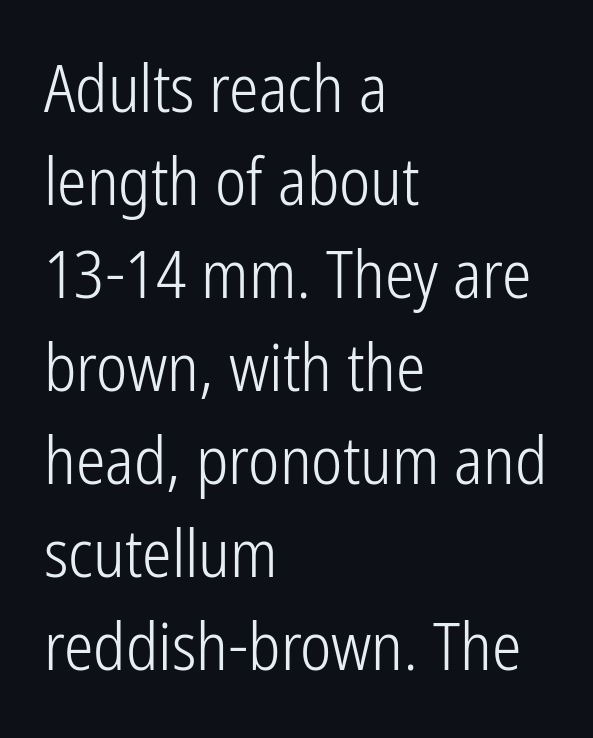
{"serif": "no", "italic": "no", "bold": "no", "weight": "light", "width": "condensed", "stroke_contrast": "low", "x_height": "medium", "monospaced": "no", "underline": "no", "align": "left", "line_spacing": "normal", "line_spacing_ratio": 1.41, "letter_spacing": "normal", "letter_spacing_em": 0.0, "glyph_px": 66}
